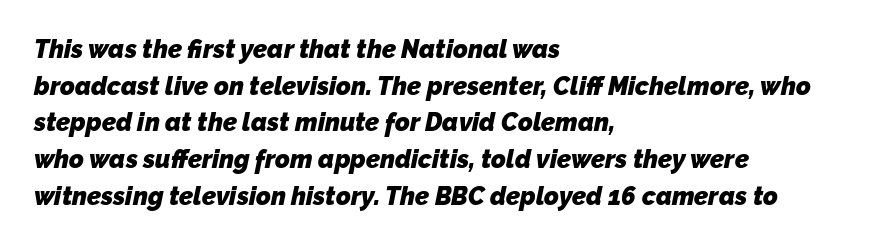
{"bold": "yes", "underline": "no", "align": "left", "line_spacing": "normal", "line_spacing_ratio": 1.47, "letter_spacing": "normal", "letter_spacing_em": 0.0, "glyph_px": 25}
